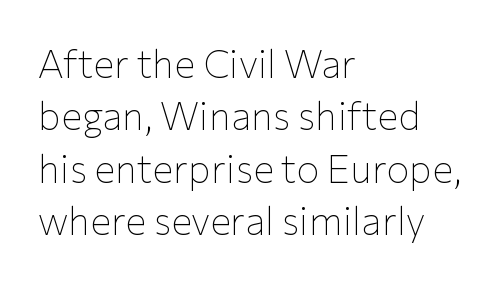
The image shows 39 px thin sans-serif type, upright; set left-aligned, normal line spacing (1.34x), normal letter spacing, not underlined; low stroke contrast and a medium x-height.
